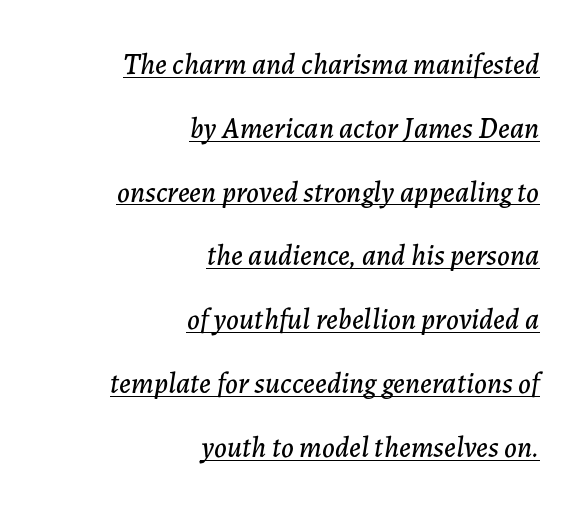
Looks like regular typesetting: each glyph gets only the width it needs. Line ends are locked; line starts wander. These lines were composed using italics. The letterforms sit shoulder to shoulder at normal distance.
